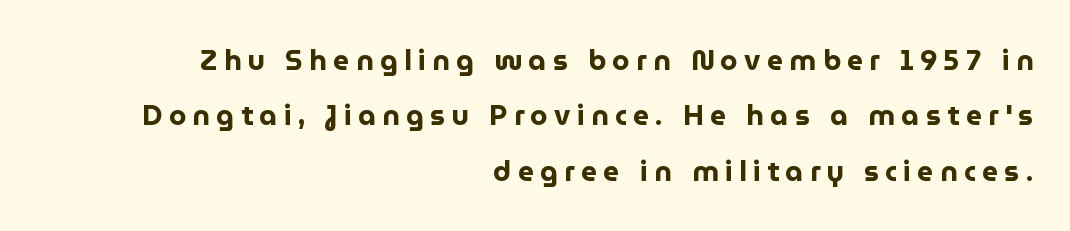
{"serif": "no", "italic": "no", "bold": "yes", "weight": "bold", "width": "normal", "stroke_contrast": "low", "x_height": "medium", "monospaced": "no", "underline": "no", "align": "right", "line_spacing": "loose", "line_spacing_ratio": 1.98, "letter_spacing": "wide", "letter_spacing_em": 0.23, "glyph_px": 28}
